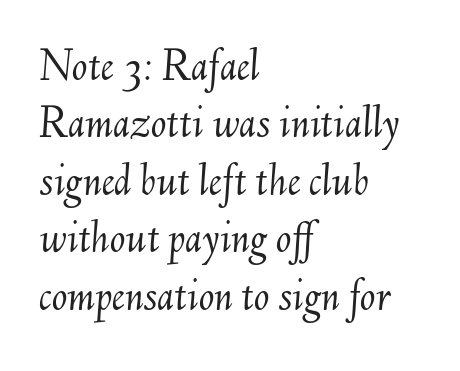
{"italic": "yes", "lean": "right", "slant_degrees": 6, "bold": "no", "weight": "light", "width": "normal", "stroke_contrast": "medium", "x_height": "small", "monospaced": "no", "underline": "no", "align": "left", "line_spacing": "normal", "line_spacing_ratio": 1.25, "letter_spacing": "normal", "letter_spacing_em": 0.0, "glyph_px": 46}
